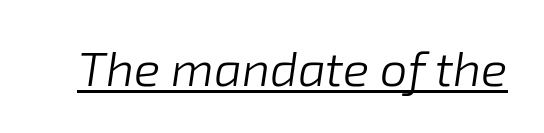
The image shows 49 px light type, italic (leaning right); set normal letter spacing, underlined; low stroke contrast and a medium x-height.
